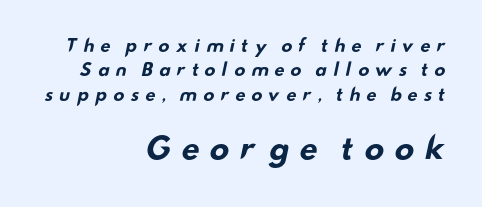
The image shows 30 px bold, wide sans-serif type; set right-aligned, normal line spacing (1.43x), unusually wide letter spacing (+0.3 em), not underlined; the second (bottom) block is 1.76x larger; low stroke contrast and a small x-height.
